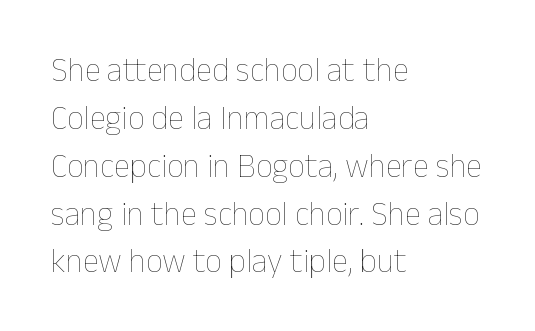
The letters stand upright; this is a roman face. The rag falls on the right side of this text block. Characters follow at the spacing the type designer built in. Rule under the text: the space is simply empty. The face used here is proportionally spaced, like ordinary book or web type.
